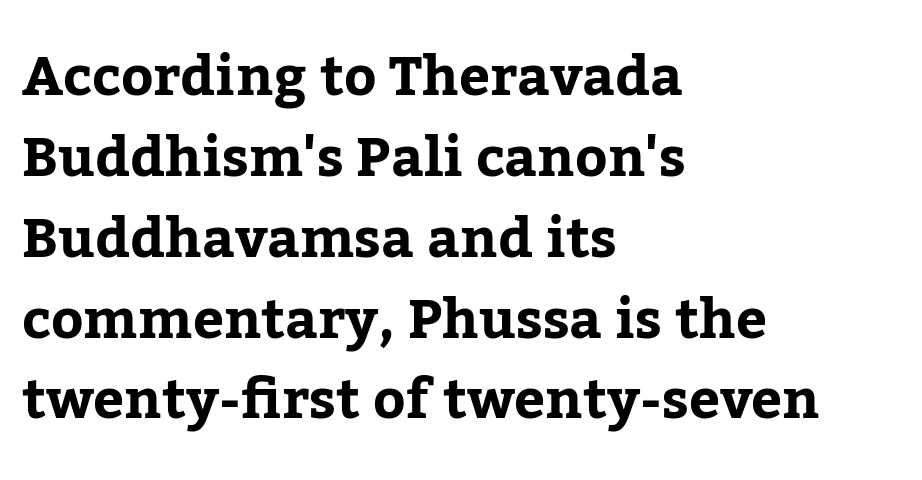
You could not count columns in this text — the font is proportionally spaced. There is no visible air inserted between adjacent glyphs. These lines sit exactly where default settings would place them. The string is rendered with underlining switched off. The typeface chosen for these lines features serifs.
